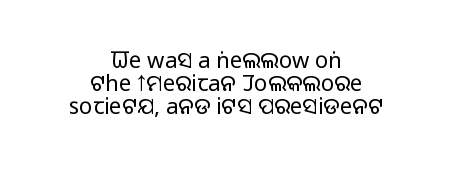
Q: Is the text bold? A: No.
Q: Is the text italic (slanted)? A: No, it is upright.
Q: Is the text underlined? A: No.
Q: How is the paragraph aligned? A: Centered.
Q: Is the spacing between letters normal or unusually wide? A: Normal.
Q: Is the spacing between lines tight, normal or loose? A: Tight.
